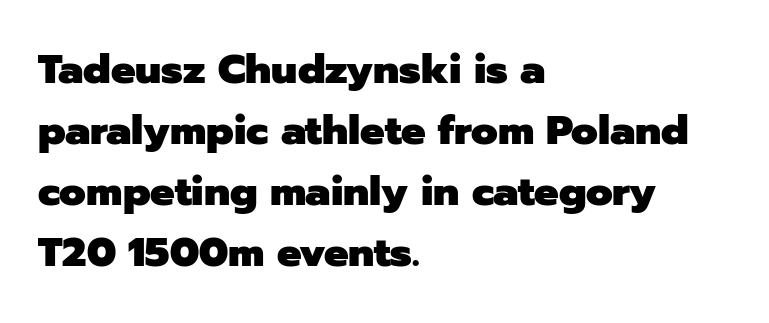
The image shows 41 px heavy sans-serif type, upright; set left-aligned, normal line spacing (1.49x), normal letter spacing, not underlined; low stroke contrast and a medium x-height.
